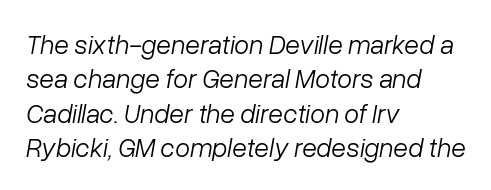
Q: Is the text bold? A: No.
Q: Is the text italic (slanted)? A: Yes, it leans right by about 10 degrees.
Q: Is the text underlined? A: No.
Q: How is the paragraph aligned? A: Left-aligned.
Q: Is the spacing between letters normal or unusually wide? A: Normal.
Q: Is the spacing between lines tight, normal or loose? A: Normal.
